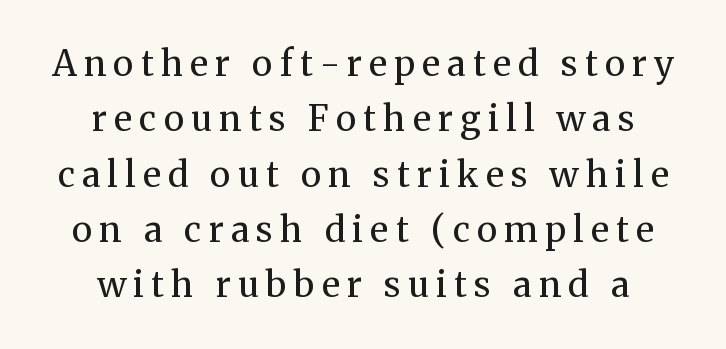
Q: Is the text bold? A: No.
Q: Is the text italic (slanted)? A: No, it is upright.
Q: Is the typeface a serif or a sans-serif typeface? A: Serif.
Q: Is the text underlined? A: No.
Q: How is the paragraph aligned? A: Centered.
Q: Is the spacing between letters normal or unusually wide? A: Unusually wide.
Q: Is the spacing between lines tight, normal or loose? A: Normal.
Q: Width (condensed, normal, or wide)? A: Normal.
Q: Stroke contrast? A: Medium.
Q: x-height? A: Medium.
Q: Monospaced? A: No.
